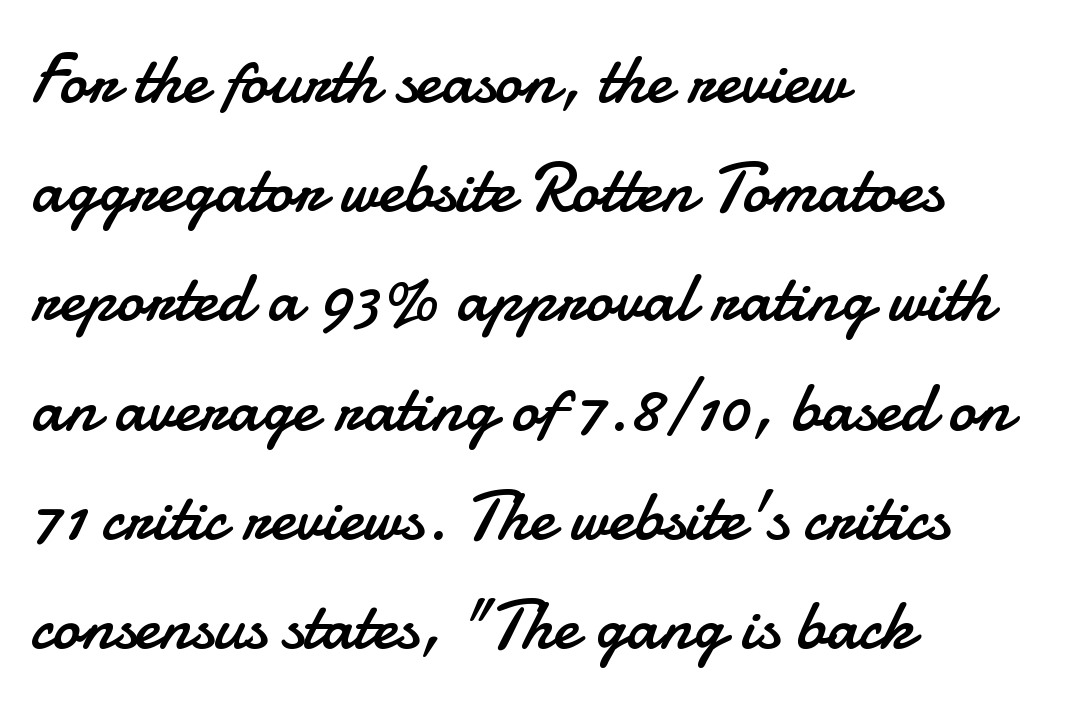
Check the space under the baseline: it is left empty. Caption: multi-line text, flush left, ragged right. How would I describe the line gaps? Plain and ordinary.
